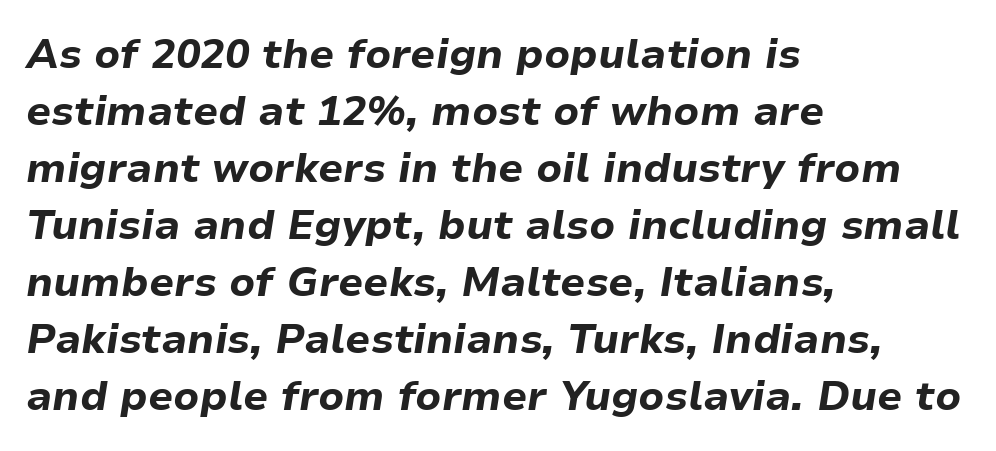
Q: Is the text bold? A: Yes.
Q: Is the text italic (slanted)? A: Yes, it leans right by about 9 degrees.
Q: Is the text underlined? A: No.
Q: How is the paragraph aligned? A: Left-aligned.
Q: Is the spacing between letters normal or unusually wide? A: Normal.
Q: Is the spacing between lines tight, normal or loose? A: Normal.
Q: Width (condensed, normal, or wide)? A: Normal.
Q: Stroke contrast? A: Low.
Q: x-height? A: Medium.
Q: Monospaced? A: No.
